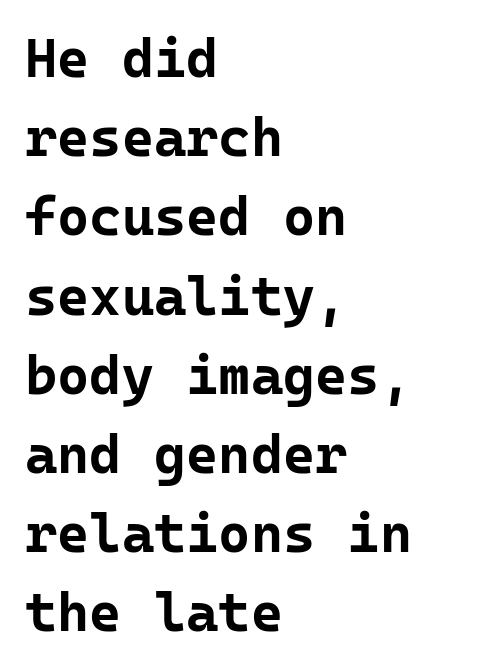
These words are printed bold, with thick strokes throughout. The passage shown is typed in a monospace face where columns stay perfectly aligned. Quick note: underline off. Inter-character spacing is left at the font's built-in metrics. The passage shown stacks its lines at a standard gap.
